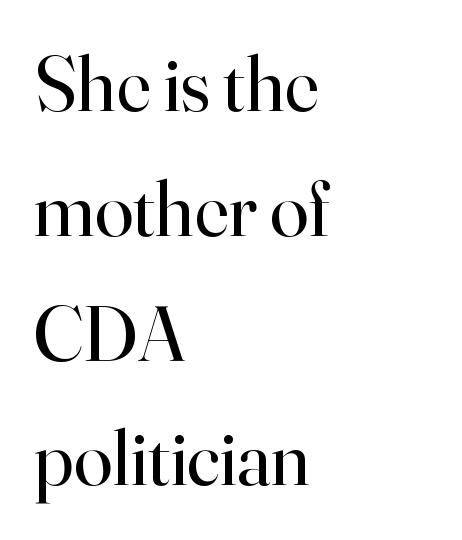
Q: Is the text bold? A: No.
Q: Is the text italic (slanted)? A: No, it is upright.
Q: Is the typeface a serif or a sans-serif typeface? A: Serif.
Q: Is the text underlined? A: No.
Q: How is the paragraph aligned? A: Left-aligned.
Q: Is the spacing between letters normal or unusually wide? A: Normal.
Q: Is the spacing between lines tight, normal or loose? A: Normal.
Q: Width (condensed, normal, or wide)? A: Normal.
Q: Stroke contrast? A: High.
Q: x-height? A: Small.
Q: Monospaced? A: No.
